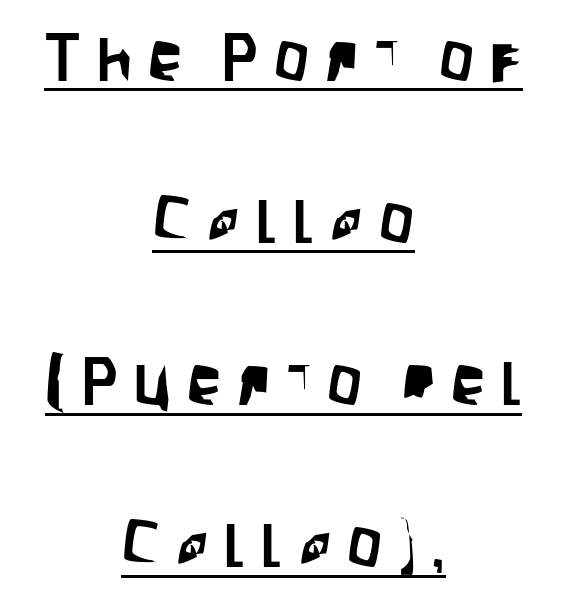
{"serif": "no", "italic": "no", "width": "condensed", "stroke_contrast": "low", "x_height": "large", "monospaced": "no", "underline": "yes", "align": "center", "line_spacing": "loose", "line_spacing_ratio": 2.35, "letter_spacing": "wide", "letter_spacing_em": 0.23, "glyph_px": 69}
